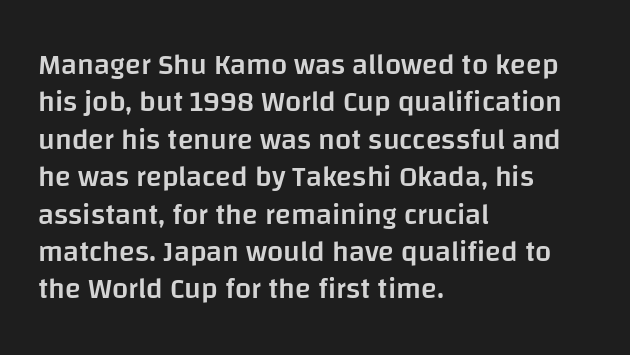
Q: Is the text bold? A: Semi-bold.
Q: Is the text italic (slanted)? A: No, it is upright.
Q: Is the typeface a serif or a sans-serif typeface? A: Sans-serif.
Q: Is the text underlined? A: No.
Q: How is the paragraph aligned? A: Left-aligned.
Q: Is the spacing between letters normal or unusually wide? A: Normal.
Q: Is the spacing between lines tight, normal or loose? A: Normal.
Q: Width (condensed, normal, or wide)? A: Normal.
Q: Stroke contrast? A: Low.
Q: x-height? A: Large.
Q: Monospaced? A: No.
